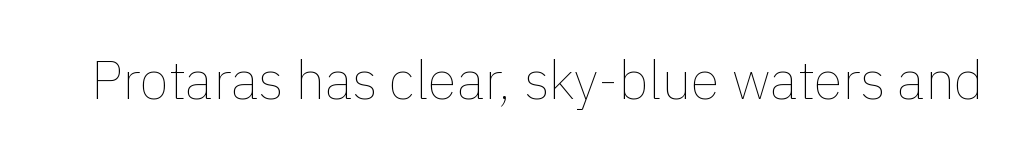
The image shows 53 px thin type, upright; set normal letter spacing, not underlined; low stroke contrast and a medium x-height.
